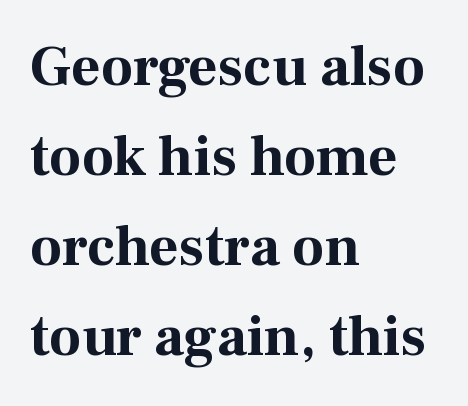
Q: Is the text bold? A: Yes.
Q: Is the text italic (slanted)? A: No, it is upright.
Q: Is the typeface a serif or a sans-serif typeface? A: Serif.
Q: Is the text underlined? A: No.
Q: How is the paragraph aligned? A: Left-aligned.
Q: Is the spacing between letters normal or unusually wide? A: Normal.
Q: Is the spacing between lines tight, normal or loose? A: Normal.
Q: Width (condensed, normal, or wide)? A: Normal.
Q: Stroke contrast? A: Medium.
Q: x-height? A: Medium.
Q: Monospaced? A: No.
